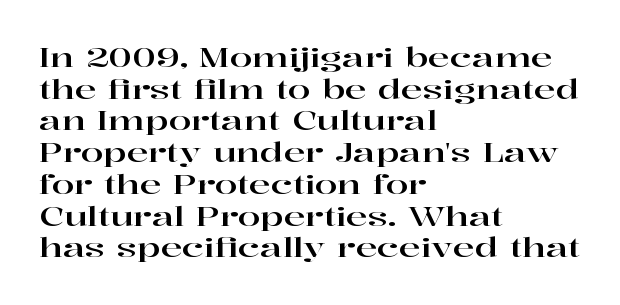
{"italic": "no", "underline": "no", "align": "left", "line_spacing_ratio": 1.22, "letter_spacing": "normal", "letter_spacing_em": 0.0, "glyph_px": 26}
